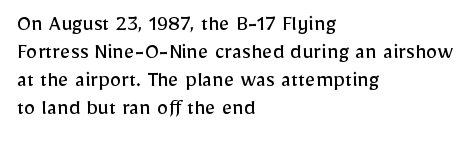
Q: Is the text bold? A: No.
Q: Is the text italic (slanted)? A: No, it is upright.
Q: Is the text underlined? A: No.
Q: How is the paragraph aligned? A: Left-aligned.
Q: Is the spacing between letters normal or unusually wide? A: Normal.
